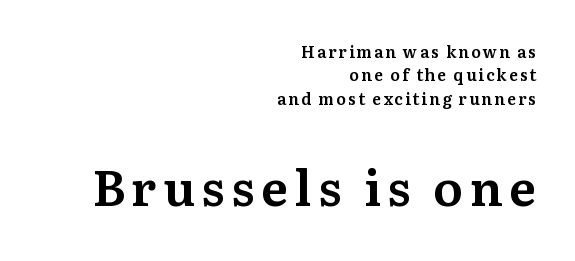
{"serif": "yes", "italic": "no", "width": "normal", "stroke_contrast": "medium", "x_height": "medium", "monospaced": "no", "underline": "no", "align": "right", "line_spacing": "normal", "line_spacing_ratio": 1.46, "larger_block": "second", "size_ratio": 3.06, "glyph_px": 49}
